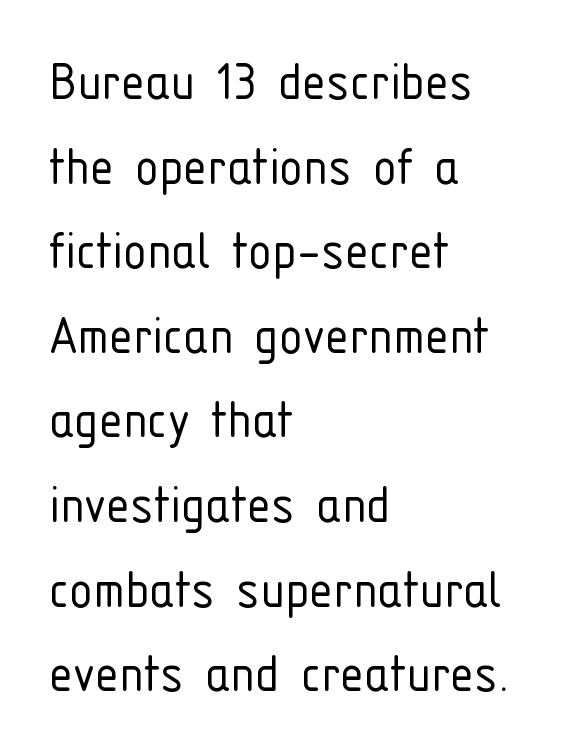
Q: Is the text bold? A: No.
Q: Is the text italic (slanted)? A: No, it is upright.
Q: Is the typeface a serif or a sans-serif typeface? A: Sans-serif.
Q: Is the text underlined? A: No.
Q: How is the paragraph aligned? A: Left-aligned.
Q: Is the spacing between letters normal or unusually wide? A: Normal.
Q: Is the spacing between lines tight, normal or loose? A: Normal.
Q: Width (condensed, normal, or wide)? A: Condensed.
Q: Stroke contrast? A: Low.
Q: x-height? A: Medium.
Q: Monospaced? A: No.
